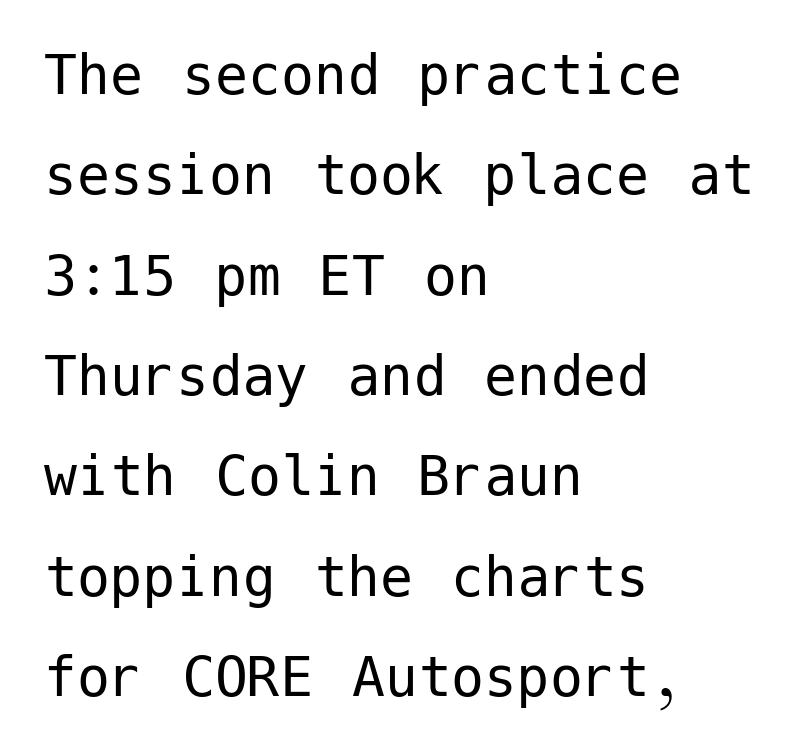
{"serif": "no", "italic": "no", "bold": "no", "weight": "regular", "width": "normal", "stroke_contrast": "low", "x_height": "medium", "underline": "no", "align": "left", "line_spacing": "normal", "line_spacing_ratio": 1.52, "letter_spacing": "normal", "letter_spacing_em": 0.0, "glyph_px": 66}
